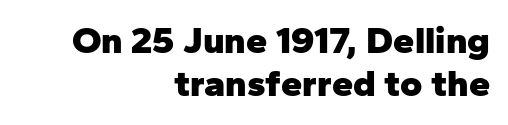
The image shows 38 px heavy sans-serif type, upright; set right-aligned, tight line spacing (1.14x), normal letter spacing, not underlined; low stroke contrast and a medium x-height.
